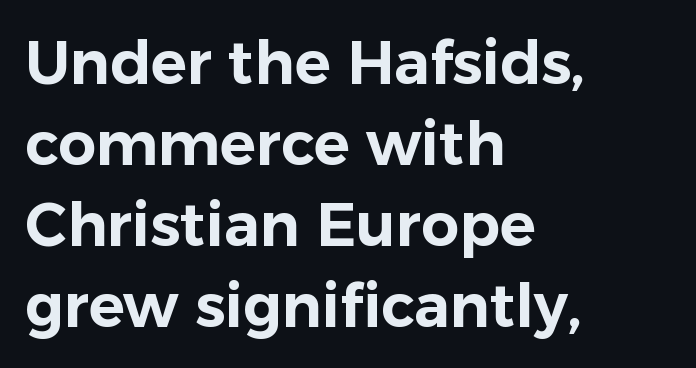
{"serif": "no", "italic": "no", "width": "normal", "stroke_contrast": "low", "x_height": "medium", "monospaced": "no", "underline": "no", "align": "left", "line_spacing": "normal", "line_spacing_ratio": 1.35, "letter_spacing": "normal", "letter_spacing_em": 0.0, "glyph_px": 60}
